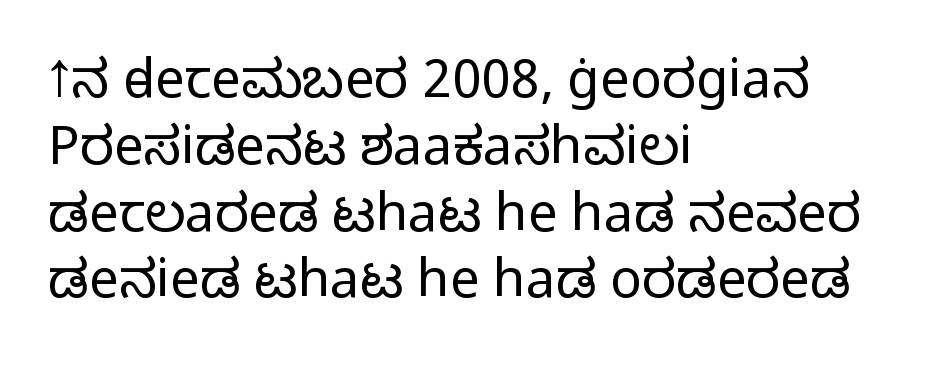
{"serif": "no", "italic": "no", "bold": "no", "weight": "light", "width": "normal", "stroke_contrast": "low", "x_height": "medium", "monospaced": "no", "underline": "no", "align": "left", "line_spacing": "normal", "line_spacing_ratio": 1.26, "letter_spacing": "normal", "letter_spacing_em": 0.0, "glyph_px": 53}
